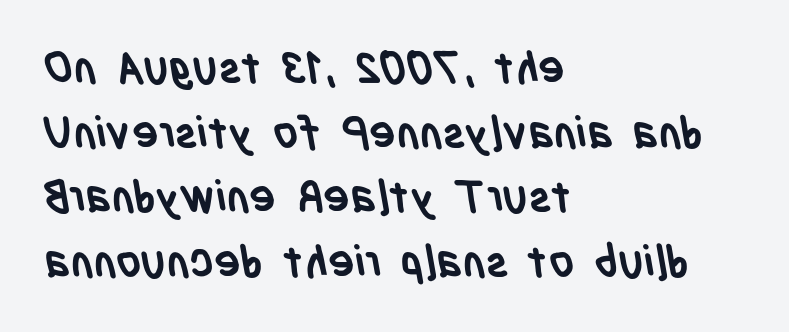
{"serif": "no", "bold": "yes", "weight": "semibold", "width": "condensed", "stroke_contrast": "low", "x_height": "large", "monospaced": "no", "underline": "no", "align": "left", "line_spacing": "normal", "line_spacing_ratio": 1.47, "letter_spacing": "normal", "letter_spacing_em": 0.0, "glyph_px": 44}
